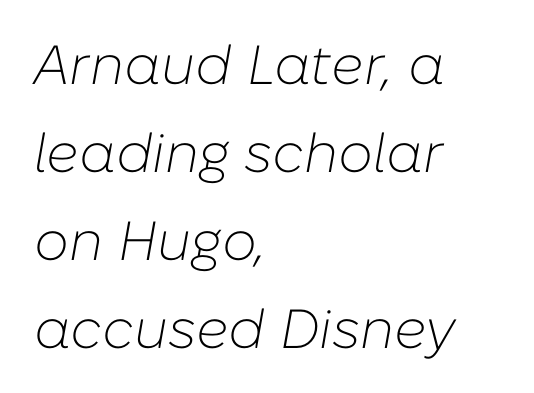
The image shows 55 px light type, italic (leaning right); set left-aligned, normal line spacing (1.6x), normal letter spacing, not underlined; low stroke contrast and a medium x-height.
